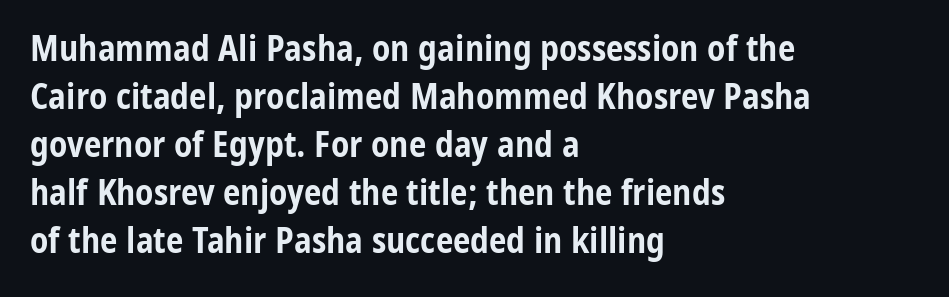
{"serif": "no", "italic": "no", "bold": "yes", "weight": "bold", "width": "condensed", "stroke_contrast": "low", "x_height": "medium", "monospaced": "no", "underline": "no", "align": "left", "line_spacing": "normal", "line_spacing_ratio": 1.37, "letter_spacing": "normal", "letter_spacing_em": 0.0, "glyph_px": 35}
